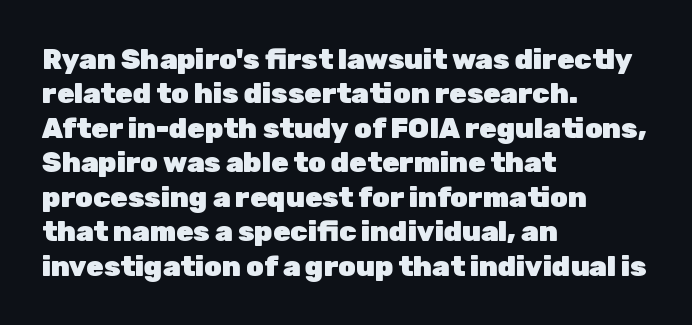
The image shows 28 px heavy sans-serif type, upright; set left-aligned, line spacing 1.23x, normal letter spacing, not underlined; low stroke contrast and a medium x-height.
